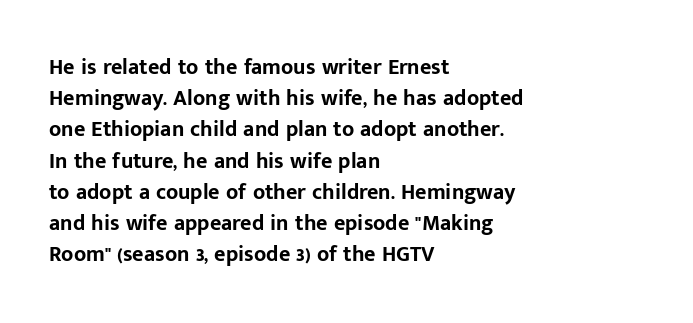
Q: Is the text bold? A: Yes.
Q: Is the text italic (slanted)? A: No, it is upright.
Q: Is the text underlined? A: No.
Q: How is the paragraph aligned? A: Left-aligned.
Q: Is the spacing between letters normal or unusually wide? A: Normal.
Q: Is the spacing between lines tight, normal or loose? A: Normal.
